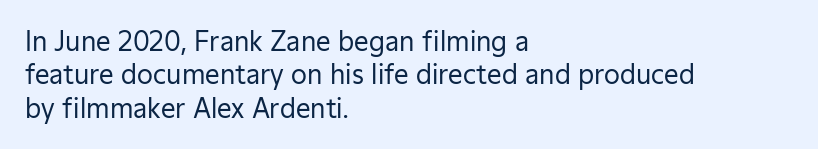
The image shows 26 px text type, upright; set left-aligned, normal line spacing (1.28x), normal letter spacing, not underlined.
